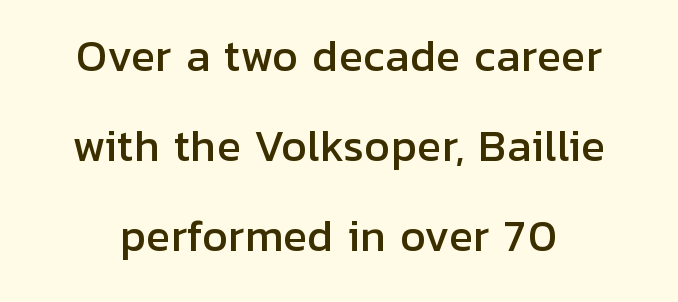
When letters stand straight like this, we call the style roman or upright. The letters advance in unequal steps, a hallmark of proportional type. Only glyphs here, with clear space below each row. The tracking reads as untouched default to a designer's eye.
